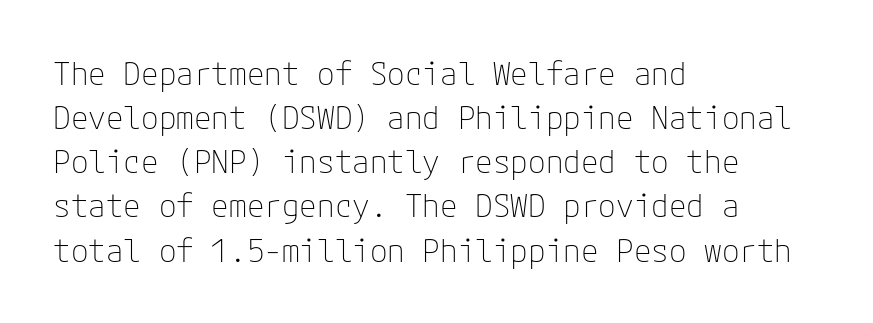
The image shows 32 px thin sans-serif type, upright; set left-aligned, normal line spacing (1.38x), normal letter spacing, not underlined; low stroke contrast and a medium x-height.
